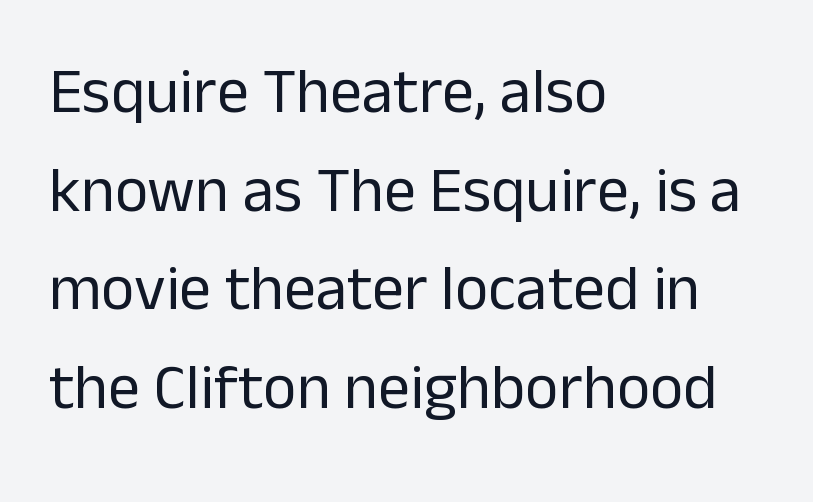
Baseline-to-baseline distance is the conventional proportion of letter height. You could not count columns in this text — the font is proportionally spaced. Inter-character spacing is left at the font's built-in metrics. The typesetting does not lean heavy: it is not bold. The font's upright variant was chosen for this text. Each letter's strokes conclude bluntly, with no projecting serifs.
